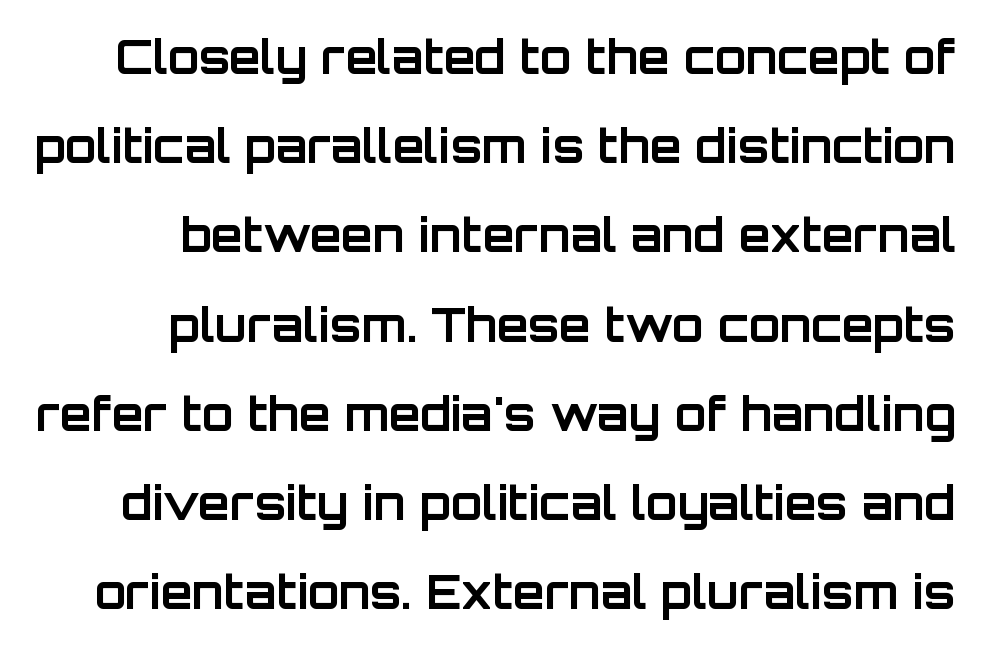
{"serif": "no", "italic": "no", "bold": "yes", "weight": "bold", "width": "normal", "stroke_contrast": "low", "x_height": "large", "monospaced": "no", "underline": "no", "align": "right", "line_spacing": "loose", "line_spacing_ratio": 1.94, "letter_spacing": "normal", "letter_spacing_em": 0.0, "glyph_px": 46}
